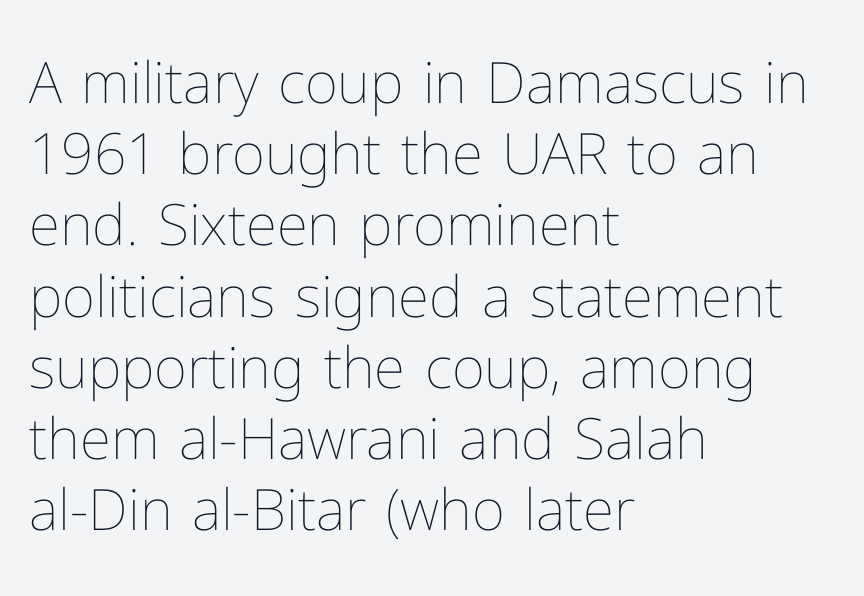
The image shows 57 px thin type, upright; set left-aligned, normal line spacing (1.25x), normal letter spacing, not underlined; low stroke contrast and a medium x-height.
